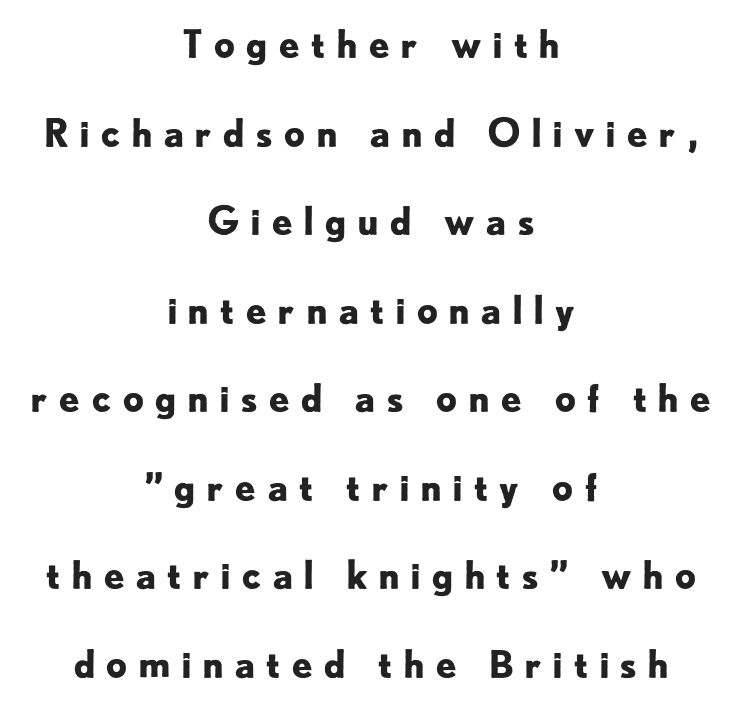
Rows of type keep a wide berth in the vertical direction. Neither beginnings nor endings align; midpoints do. Classification — sans serif. Its strokes are broad and dark, the hallmark of bold type. Looks like regular typesetting: each glyph gets only the width it needs. Underlining? Definitely not there.
